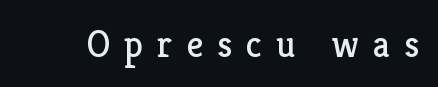
Q: Is the text bold? A: No.
Q: Is the text italic (slanted)? A: No, it is upright.
Q: Is the typeface a serif or a sans-serif typeface? A: Serif.
Q: Is the text underlined? A: No.
Q: Is the spacing between letters normal or unusually wide? A: Unusually wide.
Q: Width (condensed, normal, or wide)? A: Normal.
Q: Stroke contrast? A: Low.
Q: x-height? A: Medium.
Q: Monospaced? A: No.
